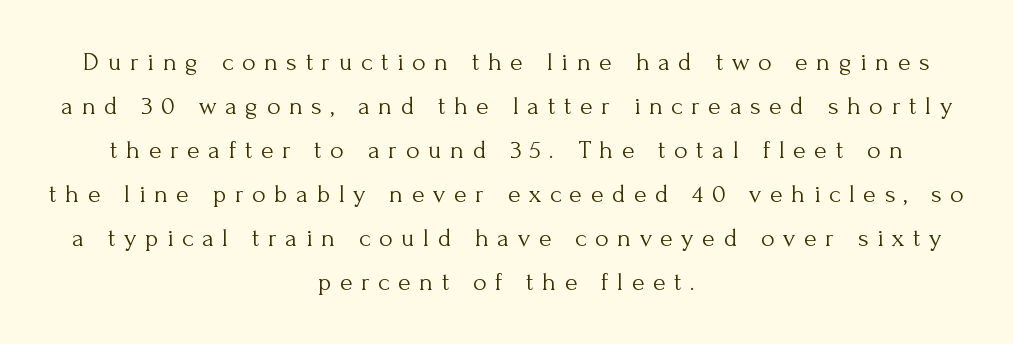
The image shows 26 px text type, upright; set centered, normal line spacing (1.69x), unusually wide letter spacing (+0.33 em), not underlined.
